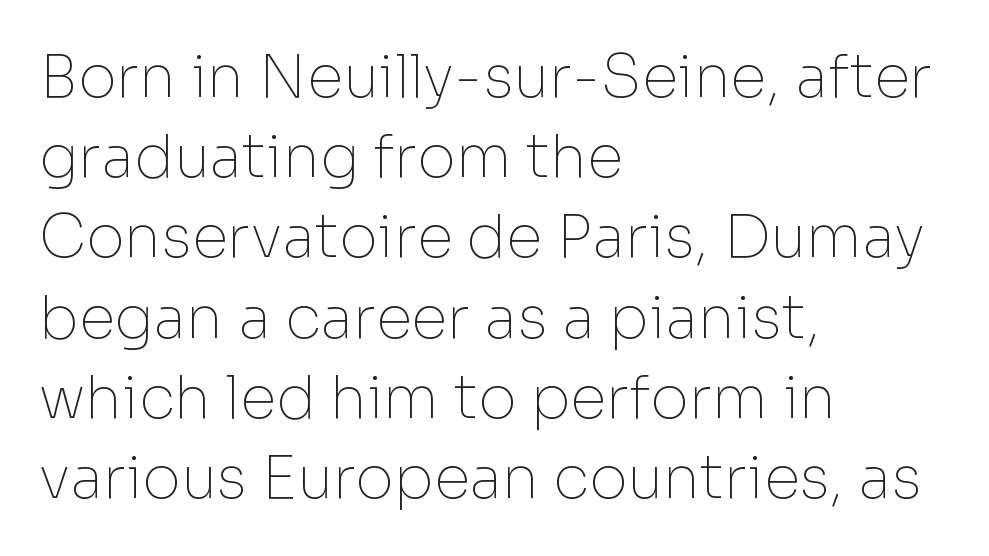
These lines are composed in type without serifs. A quiet, ordinary-to-light weight characterises the typeface. Designer's note — italics off, roman on. Visually the block forms a straight wall on the left and a jagged coastline on the right. The letterforms sit shoulder to shoulder at normal distance. Leading: standard.
